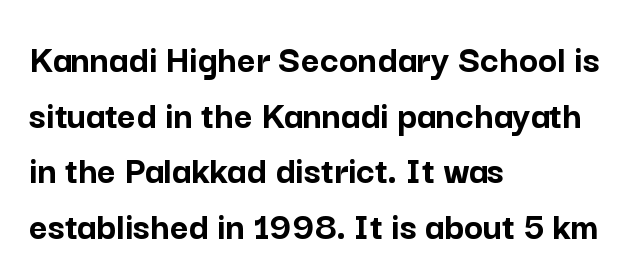
Alignment: flush left. Descenders hang freely into open space. The face used here has the dense, thick strokes of a bold. Varying glyph widths throughout — classic text-font behaviour. Here the glyphs are tracked normally, forming tight word shapes.
